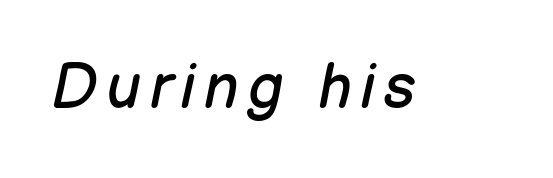
The image shows 63 px regular-weight type, italic (leaning right); set not underlined; low stroke contrast and a medium x-height.
